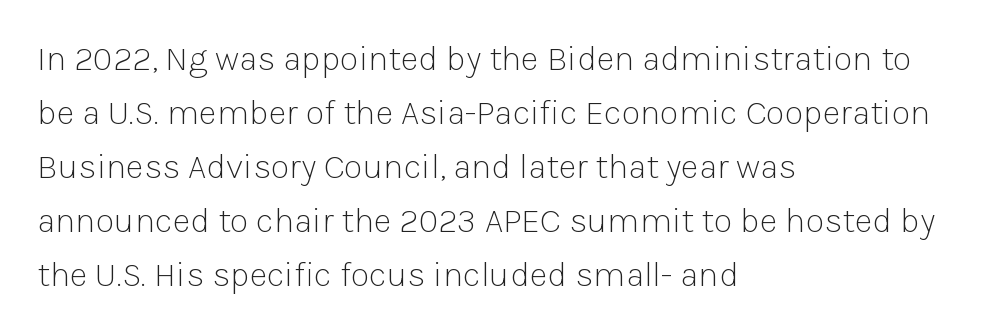
The passage shown is not bold in any degree. The typeface chosen for these lines omits serifs. The rendering keeps characters at their native spacing. A classic flush-left, rag-right setting is used for this passage.
